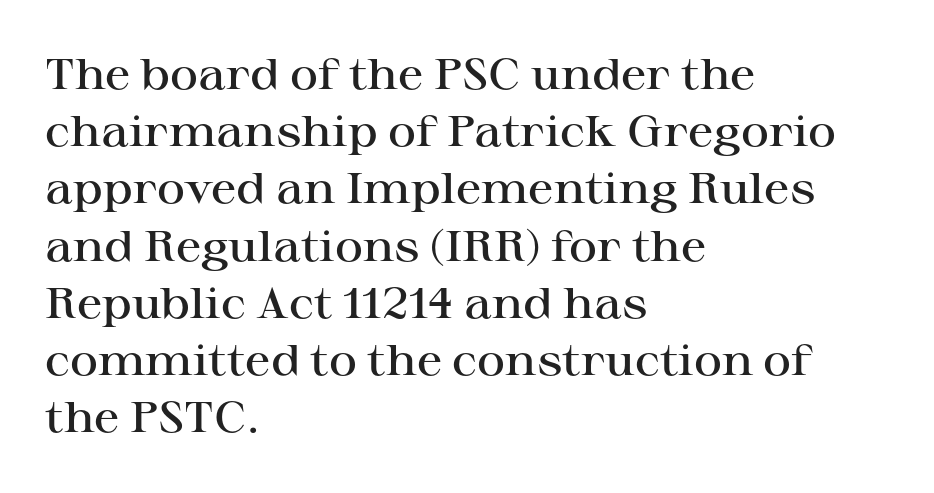
{"serif": "yes", "italic": "no", "bold": "semi", "weight": "semibold", "width": "wide", "stroke_contrast": "high", "x_height": "medium", "monospaced": "no", "underline": "no", "align": "left", "line_spacing": "normal", "line_spacing_ratio": 1.33, "letter_spacing": "normal", "letter_spacing_em": 0.0, "glyph_px": 43}
